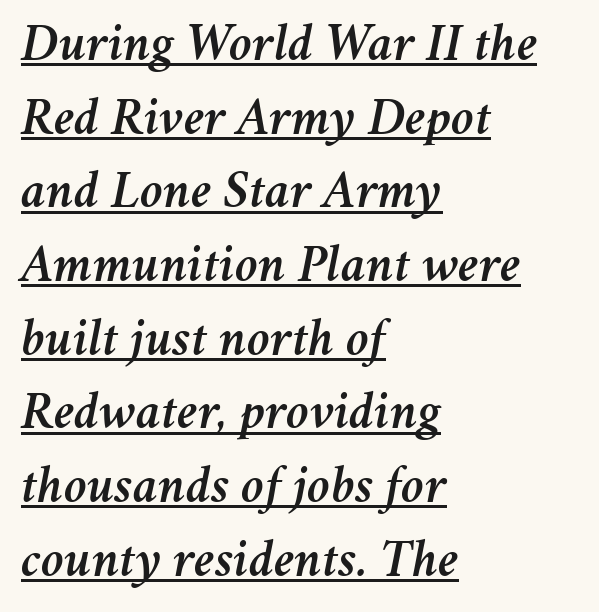
Q: Is the text italic (slanted)? A: Yes, it leans right by about 11 degrees.
Q: Is the text underlined? A: Yes.
Q: How is the paragraph aligned? A: Left-aligned.
Q: Is the spacing between letters normal or unusually wide? A: Normal.
Q: Is the spacing between lines tight, normal or loose? A: Normal.
Q: Width (condensed, normal, or wide)? A: Normal.
Q: Stroke contrast? A: Medium.
Q: x-height? A: Medium.
Q: Monospaced? A: No.
